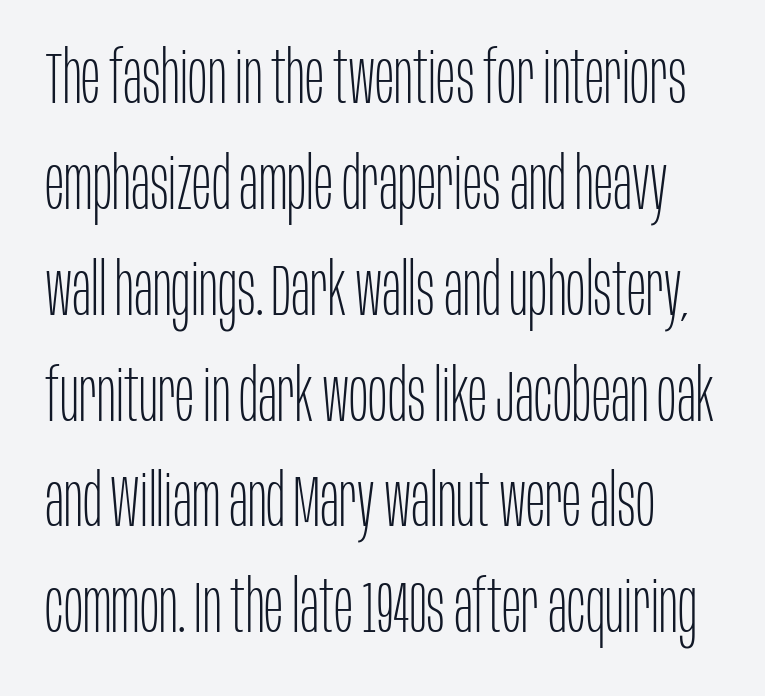
{"serif": "no", "italic": "no", "bold": "no", "weight": "thin", "width": "condensed", "stroke_contrast": "low", "x_height": "large", "monospaced": "no", "underline": "no", "line_spacing": "normal", "line_spacing_ratio": 1.47, "letter_spacing": "normal", "letter_spacing_em": 0.0, "glyph_px": 72}
